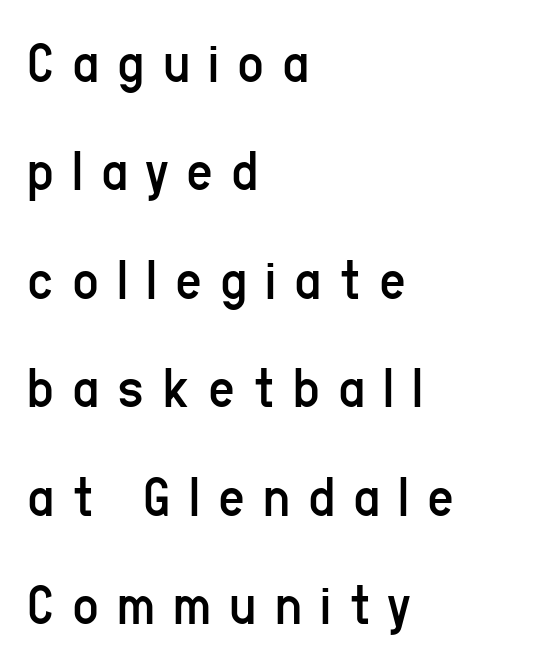
The image shows 58 px regular-weight, condensed sans-serif type, upright; set left-aligned, line spacing 1.87x, unusually wide letter spacing (+0.31 em), not underlined; low stroke contrast and a medium x-height.
